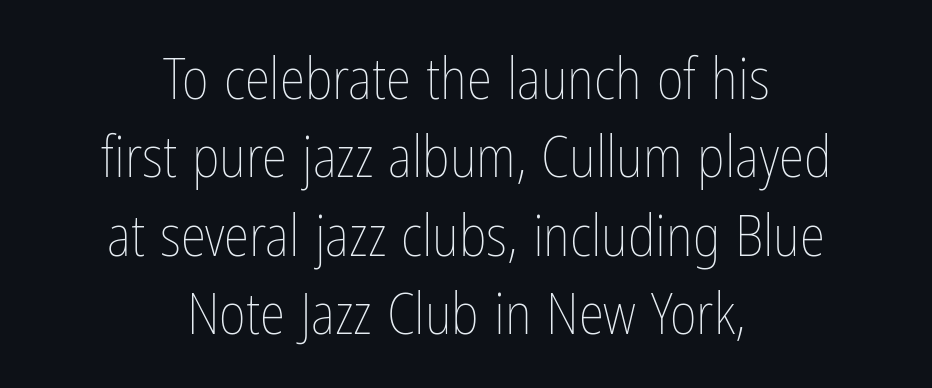
Q: Is the text bold? A: No.
Q: Is the text italic (slanted)? A: No, it is upright.
Q: Is the text underlined? A: No.
Q: How is the paragraph aligned? A: Centered.
Q: Is the spacing between letters normal or unusually wide? A: Normal.
Q: Is the spacing between lines tight, normal or loose? A: Normal.
Q: Width (condensed, normal, or wide)? A: Condensed.
Q: Stroke contrast? A: Low.
Q: x-height? A: Medium.
Q: Monospaced? A: No.
